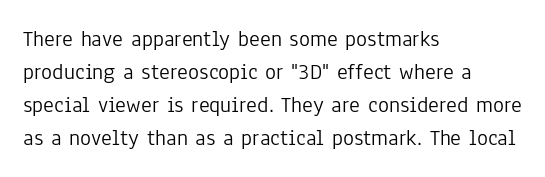
The image shows 23 px text type, upright; set left-aligned, normal line spacing (1.44x), normal letter spacing, not underlined.
